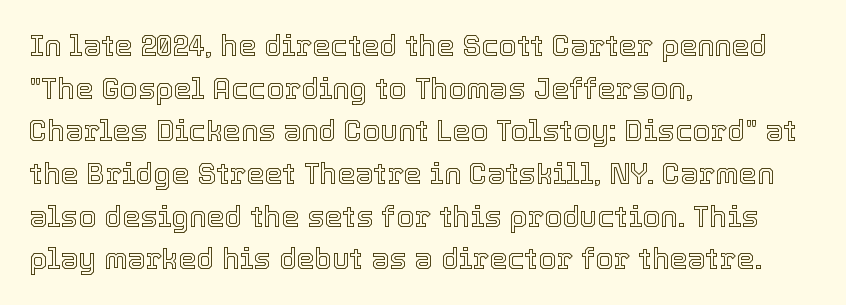
The type is set solid horizontally, with unmodified tracking. Vertical spacing — default. Only glyphs here, with clear space below each row. The lettering holds an erect, upright posture throughout.
